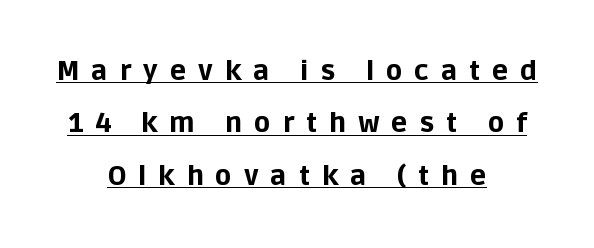
{"italic": "no", "bold": "yes", "underline": "yes", "align": "center", "line_spacing": "loose", "line_spacing_ratio": 1.94, "letter_spacing": "wide", "letter_spacing_em": 0.44, "glyph_px": 27}
